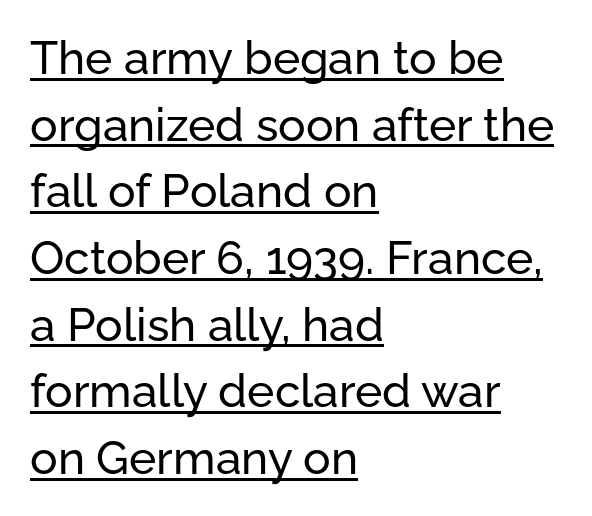
Q: Is the text italic (slanted)? A: No, it is upright.
Q: Is the typeface a serif or a sans-serif typeface? A: Sans-serif.
Q: Is the text underlined? A: Yes.
Q: How is the paragraph aligned? A: Left-aligned.
Q: Is the spacing between letters normal or unusually wide? A: Normal.
Q: Is the spacing between lines tight, normal or loose? A: Normal.
Q: Width (condensed, normal, or wide)? A: Normal.
Q: Stroke contrast? A: Low.
Q: x-height? A: Medium.
Q: Monospaced? A: No.
